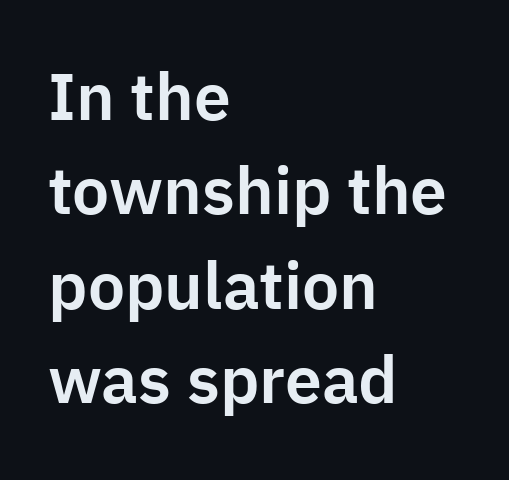
{"serif": "no", "italic": "no", "width": "normal", "stroke_contrast": "low", "x_height": "medium", "monospaced": "no", "underline": "no", "align": "left", "line_spacing": "normal", "line_spacing_ratio": 1.43, "letter_spacing": "normal", "letter_spacing_em": 0.0, "glyph_px": 66}
